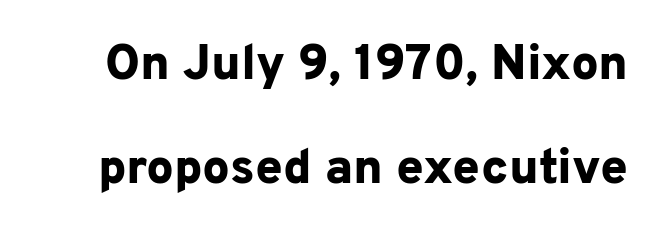
Q: Is the text bold? A: Yes.
Q: Is the text italic (slanted)? A: No, it is upright.
Q: Is the typeface a serif or a sans-serif typeface? A: Sans-serif.
Q: Is the text underlined? A: No.
Q: Is the spacing between letters normal or unusually wide? A: Normal.
Q: Is the spacing between lines tight, normal or loose? A: Loose.
Q: Width (condensed, normal, or wide)? A: Normal.
Q: Stroke contrast? A: Low.
Q: x-height? A: Medium.
Q: Monospaced? A: No.
